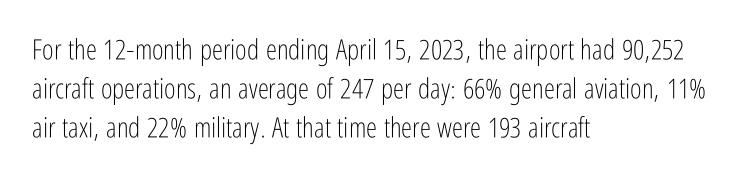
Q: Is the text bold? A: No.
Q: Is the text italic (slanted)? A: No, it is upright.
Q: Is the typeface a serif or a sans-serif typeface? A: Sans-serif.
Q: Is the text underlined? A: No.
Q: How is the paragraph aligned? A: Left-aligned.
Q: Is the spacing between letters normal or unusually wide? A: Normal.
Q: Is the spacing between lines tight, normal or loose? A: Normal.
Q: Width (condensed, normal, or wide)? A: Condensed.
Q: Stroke contrast? A: Low.
Q: x-height? A: Medium.
Q: Monospaced? A: No.
